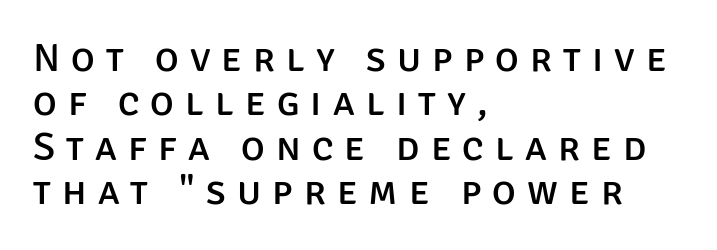
Q: Is the text italic (slanted)? A: No, it is upright.
Q: Is the typeface a serif or a sans-serif typeface? A: Sans-serif.
Q: Is the text underlined? A: No.
Q: How is the paragraph aligned? A: Left-aligned.
Q: Is the spacing between letters normal or unusually wide? A: Unusually wide.
Q: Is the spacing between lines tight, normal or loose? A: Tight.
Q: Width (condensed, normal, or wide)? A: Normal.
Q: Stroke contrast? A: Low.
Q: x-height? A: Large.
Q: Monospaced? A: No.
